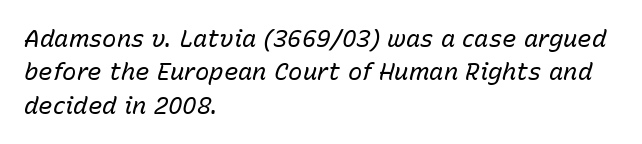
The image shows 24 px text type, italic (leaning right); set left-aligned, normal line spacing (1.39x), normal letter spacing, not underlined.
